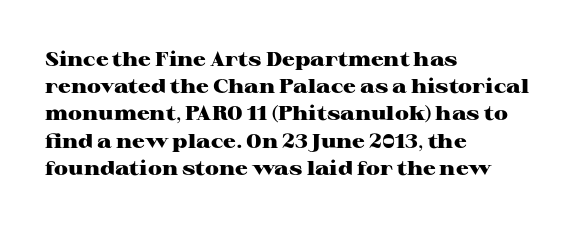
The image shows 20 px bold type, upright; set left-aligned, normal line spacing (1.36x), normal letter spacing, not underlined.
